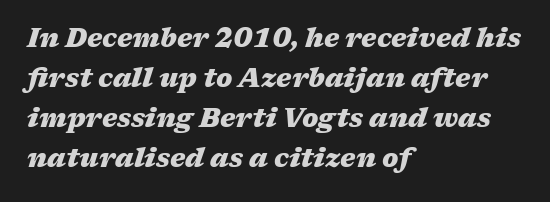
The image shows 26 px bold type, italic (leaning right); set left-aligned, normal line spacing (1.54x), normal letter spacing, not underlined.
